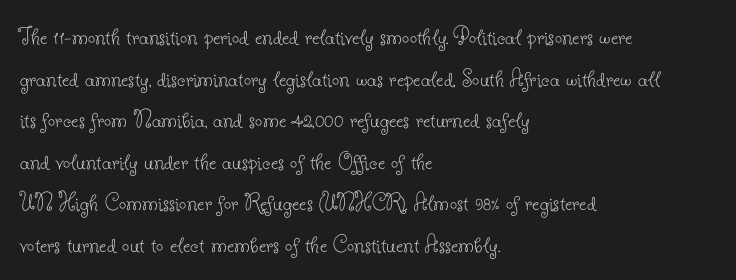
Q: Is the text bold? A: No.
Q: Is the text italic (slanted)? A: No, it is upright.
Q: Is the text underlined? A: No.
Q: How is the paragraph aligned? A: Left-aligned.
Q: Is the spacing between letters normal or unusually wide? A: Normal.
Q: Is the spacing between lines tight, normal or loose? A: Normal.
